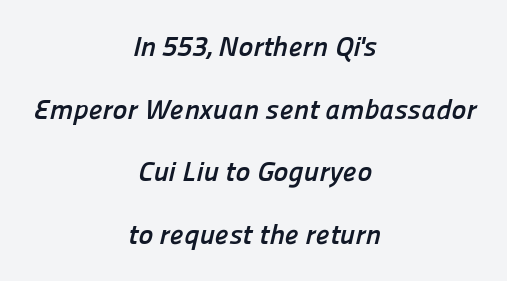
Q: Is the text bold? A: Yes.
Q: Is the typeface a serif or a sans-serif typeface? A: Sans-serif.
Q: Is the text underlined? A: No.
Q: How is the paragraph aligned? A: Centered.
Q: Is the spacing between letters normal or unusually wide? A: Normal.
Q: Is the spacing between lines tight, normal or loose? A: Loose.
Q: Width (condensed, normal, or wide)? A: Normal.
Q: Stroke contrast? A: Low.
Q: x-height? A: Medium.
Q: Monospaced? A: No.
